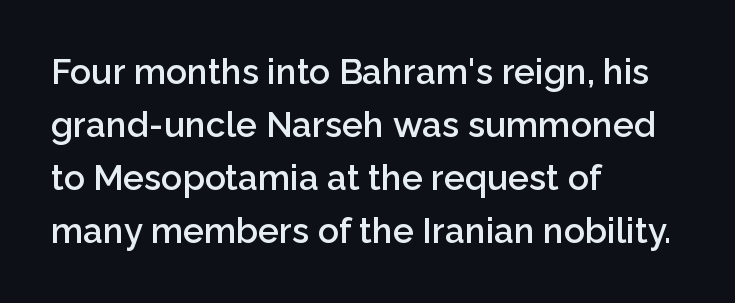
{"serif": "no", "italic": "no", "bold": "semi", "weight": "semibold", "width": "normal", "stroke_contrast": "low", "x_height": "medium", "monospaced": "no", "underline": "no", "align": "left", "line_spacing": "normal", "line_spacing_ratio": 1.51, "letter_spacing": "normal", "letter_spacing_em": 0.0, "glyph_px": 35}
